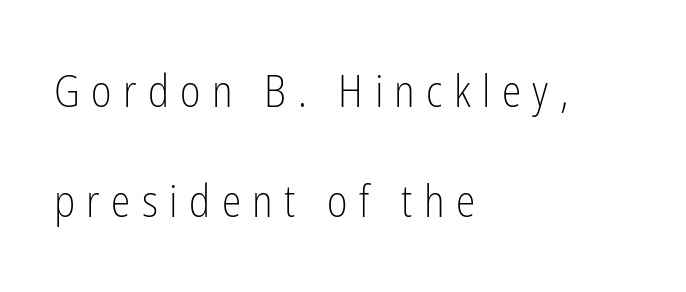
Q: Is the text bold? A: No.
Q: Is the text italic (slanted)? A: No, it is upright.
Q: Is the typeface a serif or a sans-serif typeface? A: Sans-serif.
Q: Is the text underlined? A: No.
Q: How is the paragraph aligned? A: Left-aligned.
Q: Is the spacing between letters normal or unusually wide? A: Unusually wide.
Q: Is the spacing between lines tight, normal or loose? A: Loose.
Q: Width (condensed, normal, or wide)? A: Condensed.
Q: Stroke contrast? A: Low.
Q: x-height? A: Medium.
Q: Monospaced? A: No.
